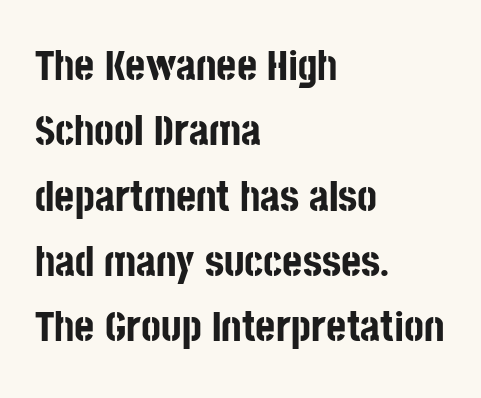
The image shows 43 px bold, condensed sans-serif type, upright; set left-aligned, normal line spacing (1.52x), normal letter spacing, not underlined; low stroke contrast and a large x-height.
